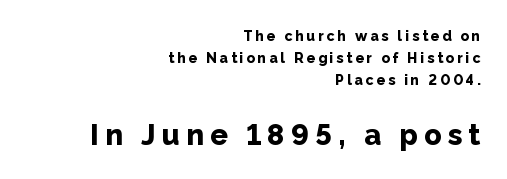
The image shows 29 px bold sans-serif type, upright; set right-aligned, normal line spacing (1.58x), unusually wide letter spacing (+0.21 em), not underlined; the second (bottom) block is 2.07x larger; low stroke contrast and a medium x-height.
